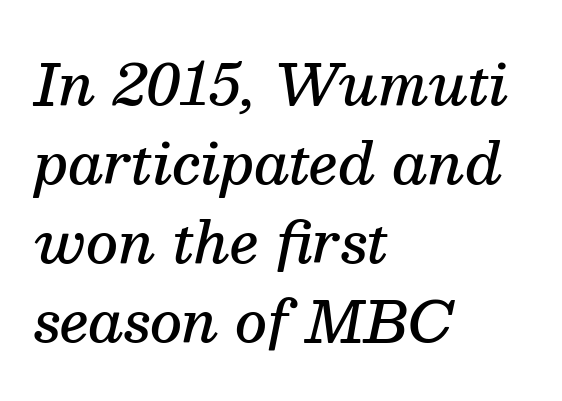
You can tell from the footed stems that serif type was used. The glyphs have the mass of a demibold cut, below bold. Leftover space on each line is placed entirely after the last word. Slant detected: the letters are inclined.
